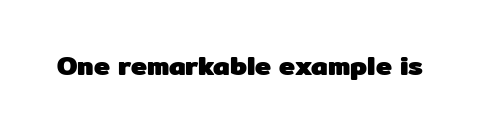
Q: Is the text bold? A: Yes.
Q: Is the text italic (slanted)? A: No, it is upright.
Q: Is the text underlined? A: No.
Q: Is the spacing between letters normal or unusually wide? A: Normal.
